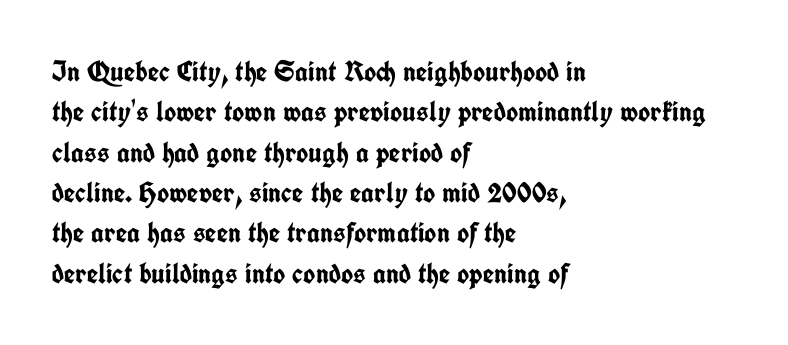
The image shows 29 px semibold, condensed sans-serif type, upright; set left-aligned, normal line spacing (1.39x), normal letter spacing, not underlined; low stroke contrast and a medium x-height.
